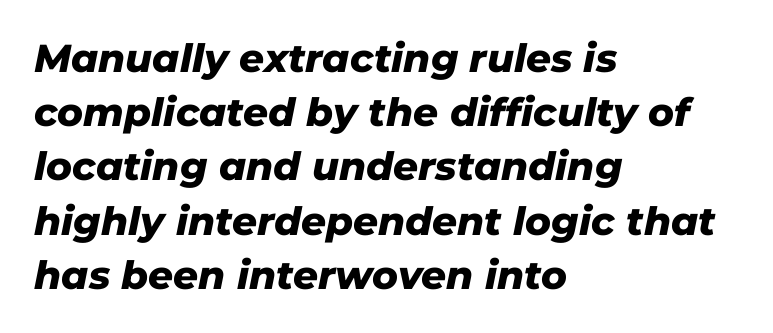
{"italic": "yes", "lean": "right", "slant_degrees": 11, "bold": "yes", "weight": "heavy", "width": "normal", "stroke_contrast": "low", "x_height": "medium", "monospaced": "no", "underline": "no", "align": "left", "line_spacing": "normal", "line_spacing_ratio": 1.39, "letter_spacing": "normal", "letter_spacing_em": 0.0, "glyph_px": 39}
